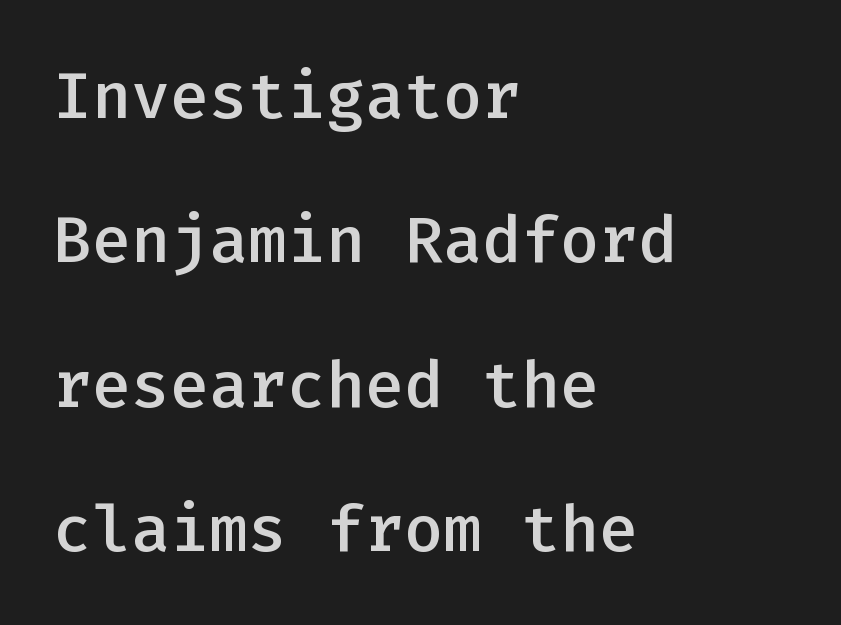
Set as a demibold, roughly 600 on the weight scale. Is there any slant? The stems are plumb. Looks like terminal output: every glyph gets an equal slot. In terms of leading, this rendering errs on the spacious side. The zone under the glyphs is completely vacant. There is no visible air inserted between adjacent glyphs.
